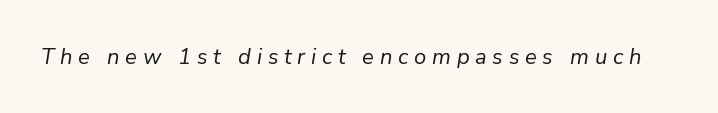
The image shows 22 px text type, italic (leaning right); set unusually wide letter spacing (+0.26 em), not underlined.
